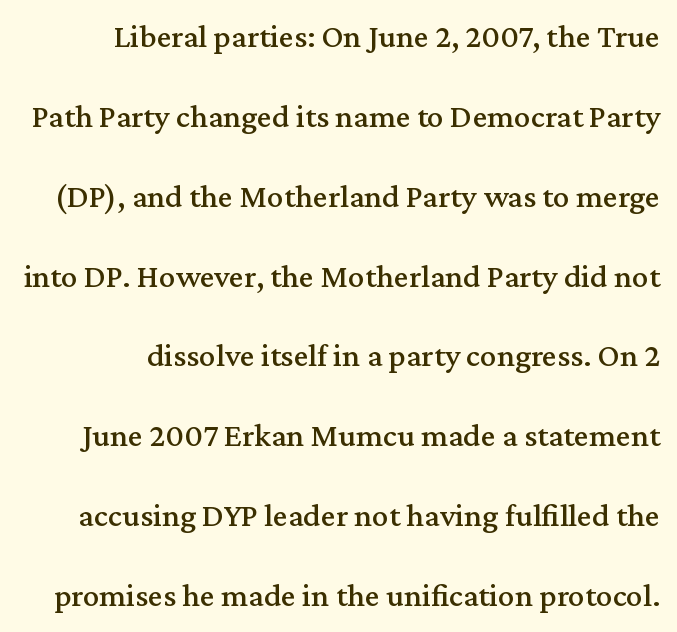
The image shows 33 px serif type, upright; set right-aligned, loose line spacing (2.42x), normal letter spacing, not underlined; medium stroke contrast and a medium x-height.
